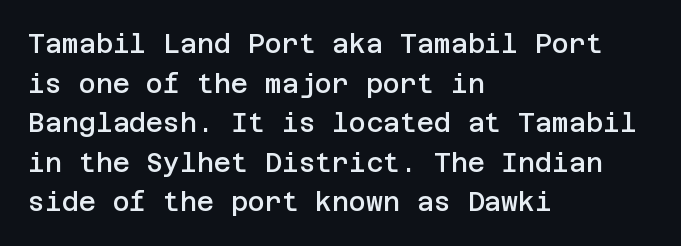
If you measured baseline to baseline, you'd find a middling distance. The typesetting leans somewhat heavy: a semibold. Which margin do the lines hug? The left one — the right edge is uneven. The font's upright variant was chosen for this text.
